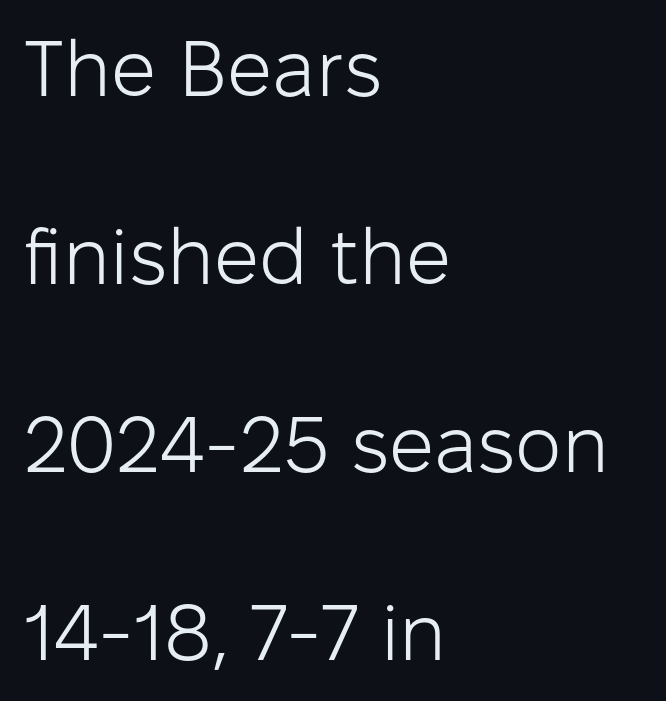
{"serif": "no", "italic": "no", "bold": "no", "weight": "light", "width": "normal", "stroke_contrast": "low", "x_height": "medium", "monospaced": "no", "underline": "no", "align": "left", "line_spacing": "loose", "line_spacing_ratio": 2.38, "letter_spacing": "normal", "letter_spacing_em": 0.0, "glyph_px": 79}
